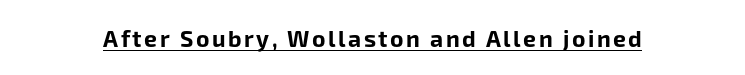
{"italic": "no", "bold": "yes", "underline": "yes", "glyph_px": 23}
